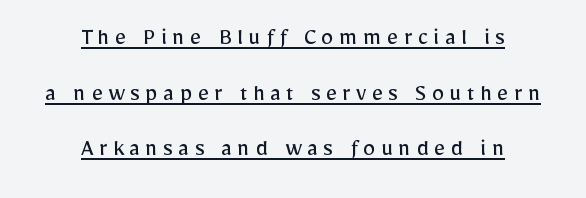
{"italic": "no", "bold": "no", "underline": "yes", "align": "center", "line_spacing": "loose", "line_spacing_ratio": 2.23, "letter_spacing": "wide", "letter_spacing_em": 0.21, "glyph_px": 25}
